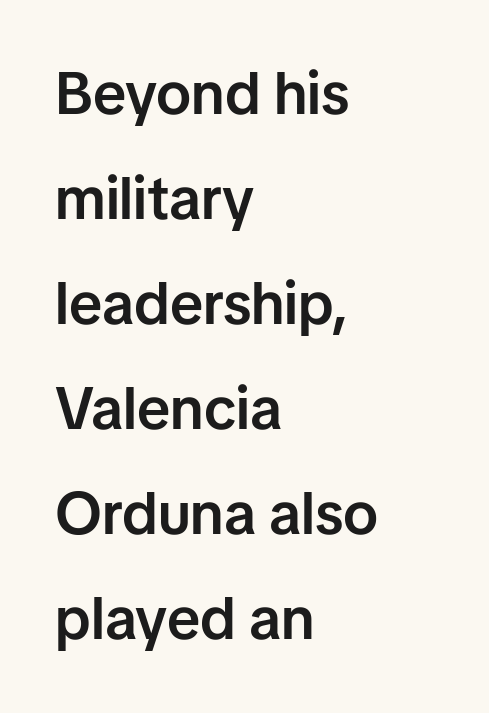
The letterforms sit shoulder to shoulder at normal distance. In terms of posture, this sample is upright. Firm but not heavy-handed strokes: this text is semibold. The font family rendered here belongs to the sans-serif group. Horizontal alignment here is leftward, the default for most running prose.
